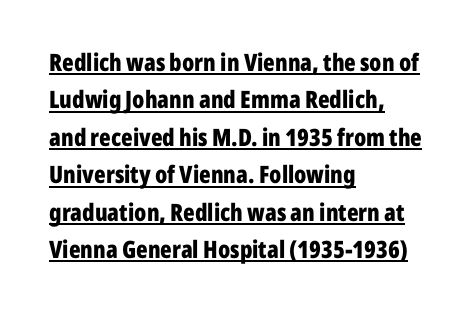
Q: Is the text bold? A: Yes.
Q: Is the text italic (slanted)? A: No, it is upright.
Q: Is the text underlined? A: Yes.
Q: How is the paragraph aligned? A: Left-aligned.
Q: Is the spacing between letters normal or unusually wide? A: Normal.
Q: Is the spacing between lines tight, normal or loose? A: Normal.
